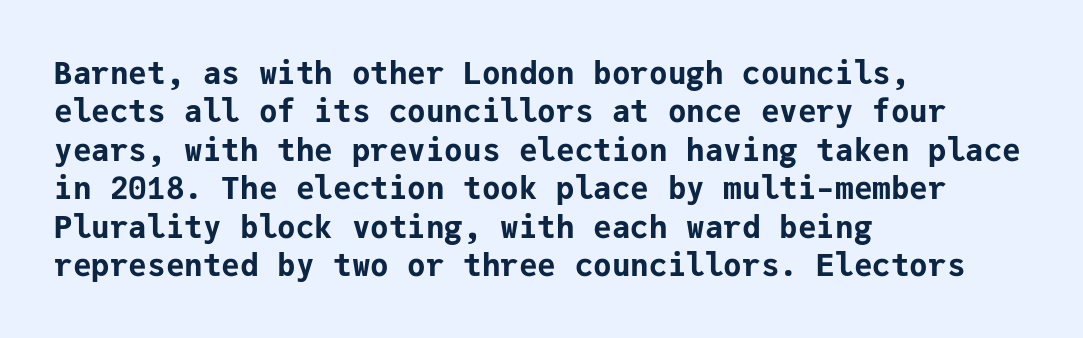
Q: Is the text bold? A: Yes.
Q: Is the text italic (slanted)? A: No, it is upright.
Q: Is the typeface a serif or a sans-serif typeface? A: Sans-serif.
Q: Is the text underlined? A: No.
Q: How is the paragraph aligned? A: Left-aligned.
Q: Is the spacing between letters normal or unusually wide? A: Normal.
Q: Width (condensed, normal, or wide)? A: Normal.
Q: Stroke contrast? A: Low.
Q: x-height? A: Medium.
Q: Monospaced? A: Yes.
